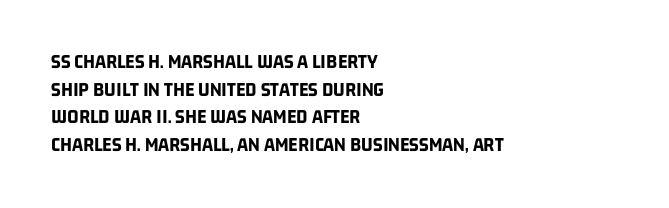
Caption: bold face, heavy strokes. The space directly below the letters is spotless. Letter spacing: default. The text block is weighted toward the left margin, trailing off unevenly rightward. The lines sit at an ordinary, default distance from one another.
